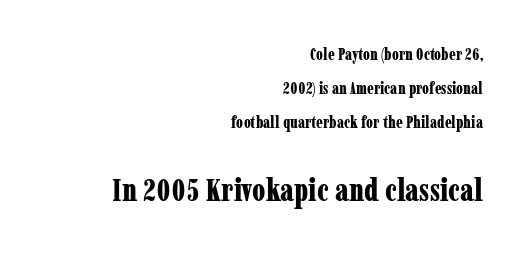
{"serif": "yes", "italic": "no", "bold": "yes", "weight": "bold", "width": "condensed", "stroke_contrast": "low", "x_height": "medium", "monospaced": "no", "underline": "no", "align": "right", "line_spacing": "loose", "line_spacing_ratio": 2.12, "letter_spacing": "normal", "letter_spacing_em": 0.0, "larger_block": "second", "size_ratio": 1.94, "glyph_px": 31}
